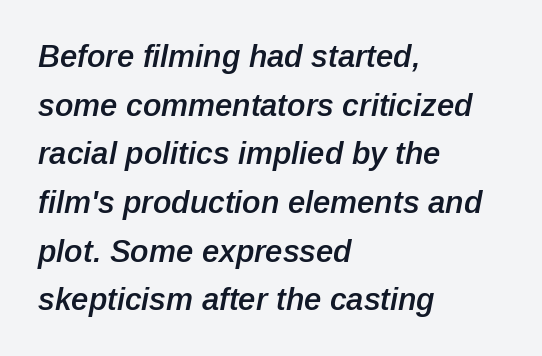
Q: Is the text bold? A: Semi-bold.
Q: Is the text italic (slanted)? A: Yes, it leans right by about 12 degrees.
Q: Is the text underlined? A: No.
Q: How is the paragraph aligned? A: Left-aligned.
Q: Is the spacing between letters normal or unusually wide? A: Normal.
Q: Is the spacing between lines tight, normal or loose? A: Normal.
Q: Width (condensed, normal, or wide)? A: Normal.
Q: Stroke contrast? A: Low.
Q: x-height? A: Medium.
Q: Monospaced? A: No.
